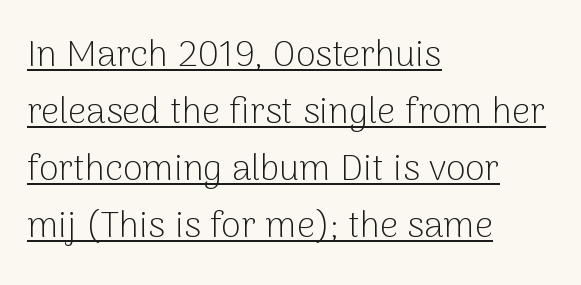
Q: Is the text bold? A: No.
Q: Is the text italic (slanted)? A: No, it is upright.
Q: Is the typeface a serif or a sans-serif typeface? A: Sans-serif.
Q: Is the text underlined? A: Yes.
Q: How is the paragraph aligned? A: Left-aligned.
Q: Is the spacing between letters normal or unusually wide? A: Normal.
Q: Is the spacing between lines tight, normal or loose? A: Normal.
Q: Width (condensed, normal, or wide)? A: Normal.
Q: Stroke contrast? A: Low.
Q: x-height? A: Medium.
Q: Monospaced? A: No.
